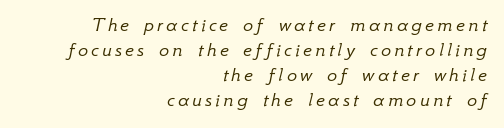
These lines are set flush right with a ragged left edge. A light-to-regular cut is what we see here. Bare-footed words on every line. A typesetter would mark this as italic.
